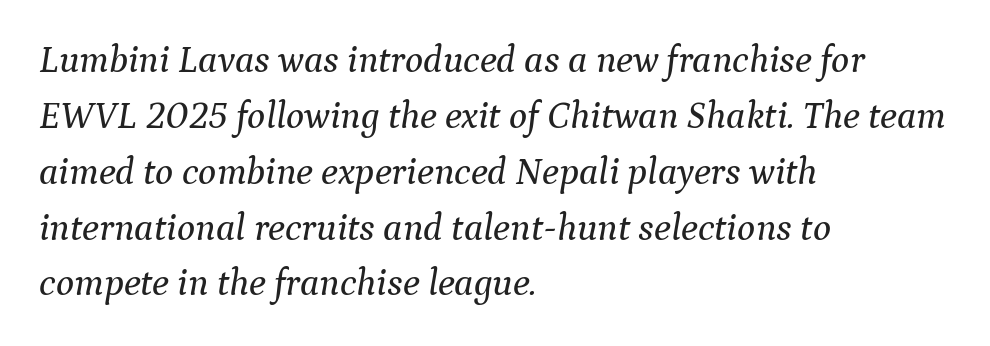
The image shows 38 px serif type, italic (leaning right); set left-aligned, normal line spacing (1.47x), normal letter spacing, not underlined; medium stroke contrast and a medium x-height.
